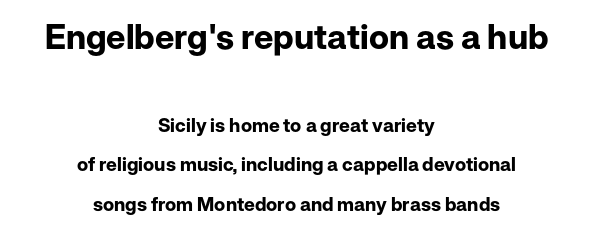
The image shows 34 px bold sans-serif type, upright; set centered, loose line spacing (2.06x), normal letter spacing, not underlined; the first (top) block is 1.79x larger; low stroke contrast and a medium x-height.
